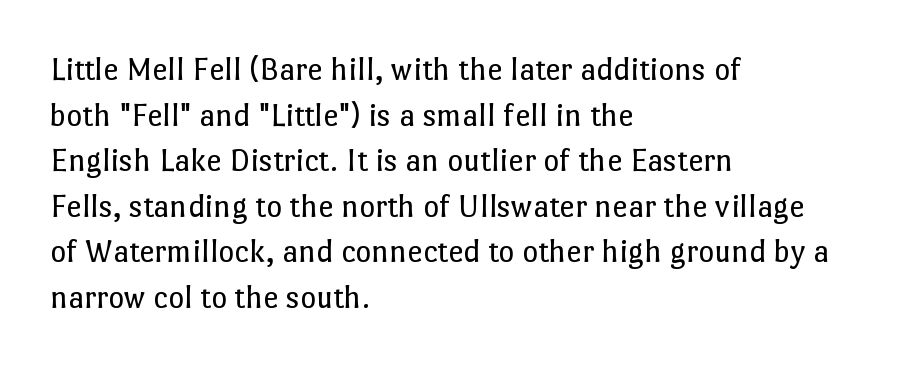
Q: Is the text bold? A: No.
Q: Is the text italic (slanted)? A: No, it is upright.
Q: Is the text underlined? A: No.
Q: How is the paragraph aligned? A: Left-aligned.
Q: Is the spacing between letters normal or unusually wide? A: Normal.
Q: Is the spacing between lines tight, normal or loose? A: Normal.
Q: Width (condensed, normal, or wide)? A: Normal.
Q: Stroke contrast? A: Low.
Q: x-height? A: Medium.
Q: Monospaced? A: No.
